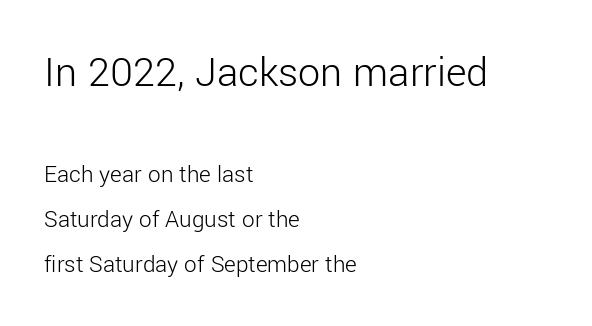
Q: Is the text bold? A: No.
Q: Is the text italic (slanted)? A: No, it is upright.
Q: Is the typeface a serif or a sans-serif typeface? A: Sans-serif.
Q: Is the text underlined? A: No.
Q: How is the paragraph aligned? A: Left-aligned.
Q: Is the spacing between letters normal or unusually wide? A: Normal.
Q: Which block of text is set in a larger size, the first (top) or the second (bottom)? A: The first (top) one.
Q: Width (condensed, normal, or wide)? A: Normal.
Q: Stroke contrast? A: Low.
Q: x-height? A: Medium.
Q: Monospaced? A: No.
